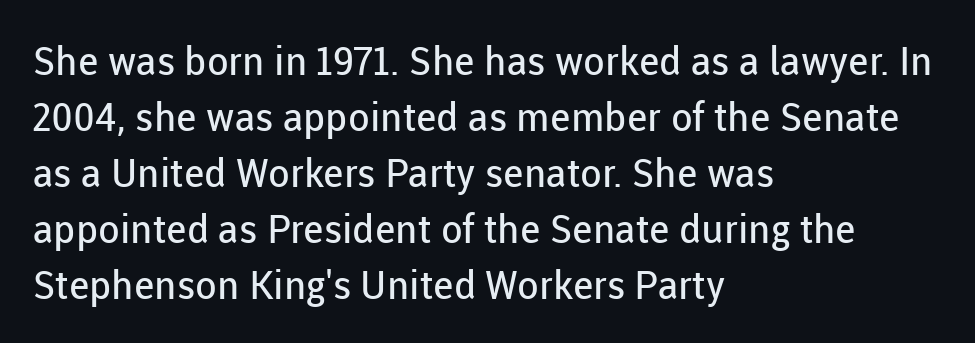
I'd call this a sans setting — the letters go barefoot. You could call the tracking neutral — neither tight nor loose. No letter is thick-stroked: the sample isn't bold. These lines were composed using upright roman letters. Caption: multi-line text, flush left, ragged right. These lines sit exactly where default settings would place them.
